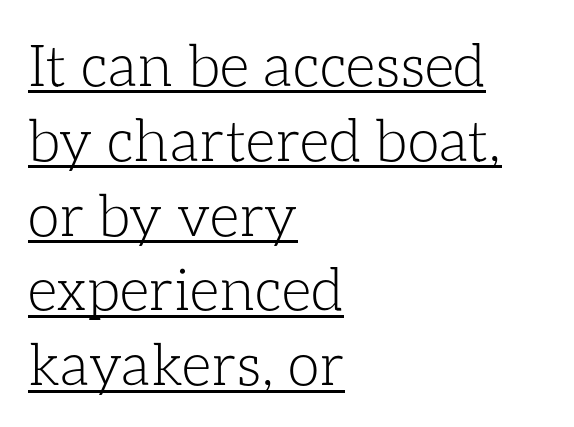
Q: Is the text bold? A: No.
Q: Is the text italic (slanted)? A: No, it is upright.
Q: Is the text underlined? A: Yes.
Q: How is the paragraph aligned? A: Left-aligned.
Q: Is the spacing between letters normal or unusually wide? A: Normal.
Q: Is the spacing between lines tight, normal or loose? A: Normal.
Q: Width (condensed, normal, or wide)? A: Normal.
Q: Stroke contrast? A: Low.
Q: x-height? A: Medium.
Q: Monospaced? A: No.
